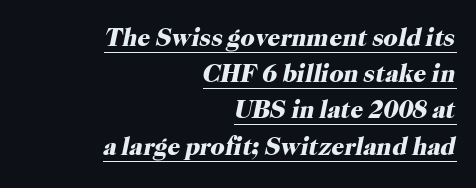
A baseline rule has been typeset under these characters. If you drew a line through each stem, it would be angled. Visually the block forms a straight wall on the right and a jagged coastline on the left. Every letter is thick-stroked: bold, no question. You could call the tracking neutral — neither tight nor loose. Does the leading feel generous? No, just average.
